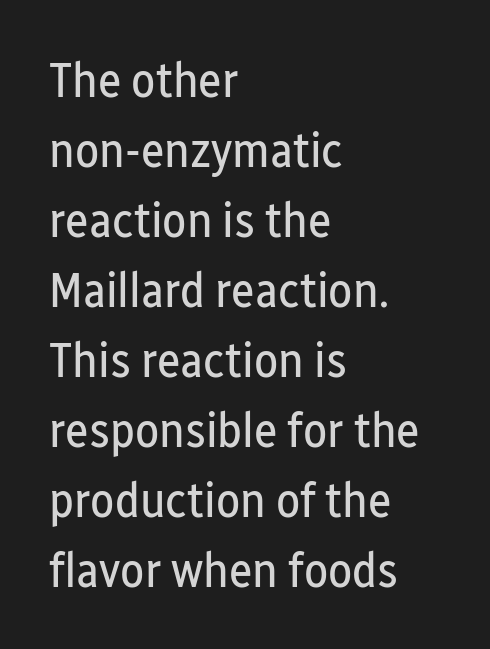
{"serif": "no", "italic": "no", "bold": "no", "weight": "regular", "width": "condensed", "stroke_contrast": "low", "x_height": "medium", "monospaced": "no", "underline": "no", "align": "left", "line_spacing": "normal", "line_spacing_ratio": 1.4, "letter_spacing": "normal", "letter_spacing_em": 0.0, "glyph_px": 50}
